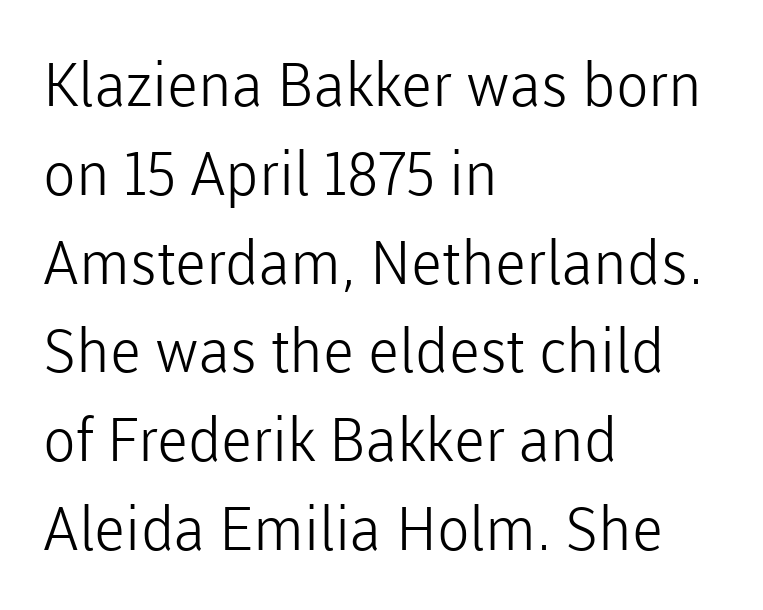
The image shows 60 px light sans-serif type, upright; set left-aligned, normal line spacing (1.48x), normal letter spacing, not underlined; low stroke contrast and a medium x-height.
